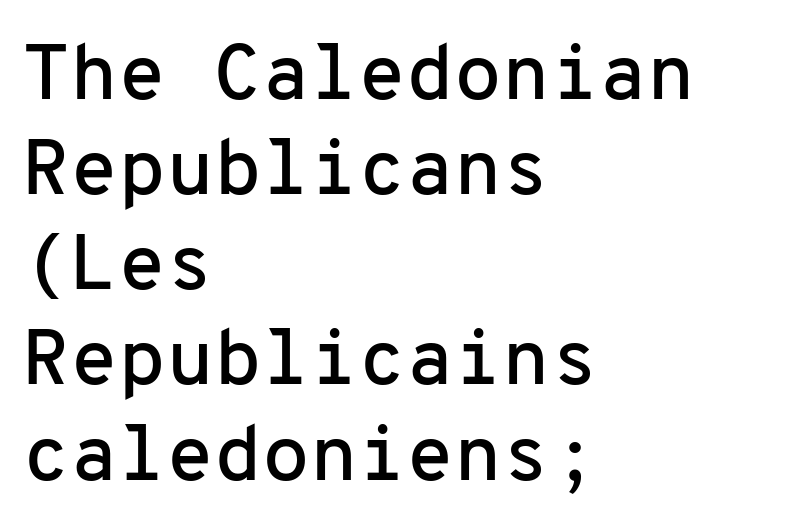
Is this a fixed-width face? Yes — each glyph sits in an identical cell. Left-aligned paragraph, ragged on the right. Here the glyphs are tracked normally, forming tight word shapes. This sample uses an upright cut, with every glyph sitting square on the baseline. The type family on display is of the sans-serif kind. Only glyphs here, with clear space below each row.
